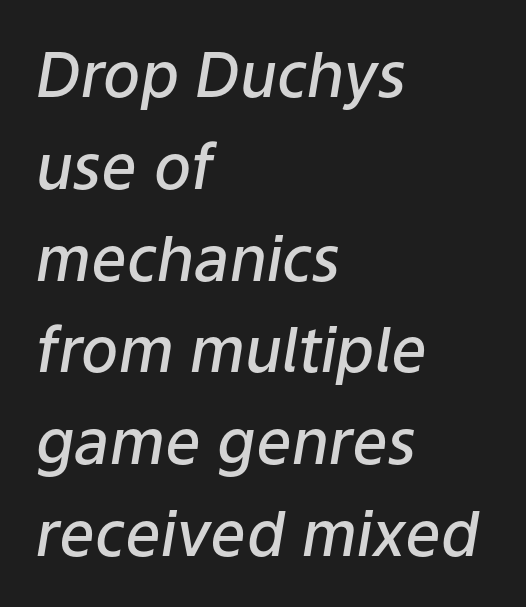
Characters follow at the spacing the type designer built in. Looks like regular typesetting: each glyph gets only the width it needs. Quick note: italic. Summary of weight: moderately heavy, a semibold.
